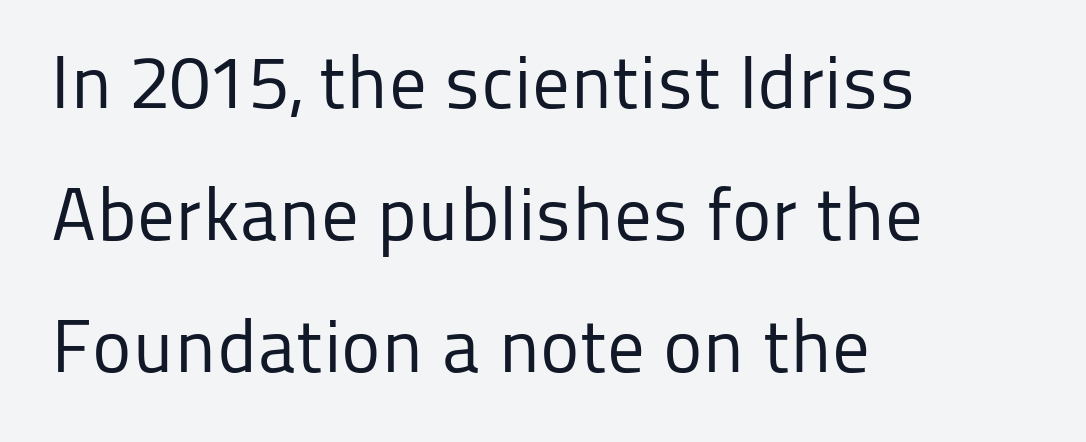
{"serif": "no", "italic": "no", "bold": "no", "weight": "regular", "width": "normal", "stroke_contrast": "low", "x_height": "medium", "monospaced": "no", "underline": "no", "align": "left", "line_spacing_ratio": 1.76, "letter_spacing": "normal", "letter_spacing_em": 0.0, "glyph_px": 75}
